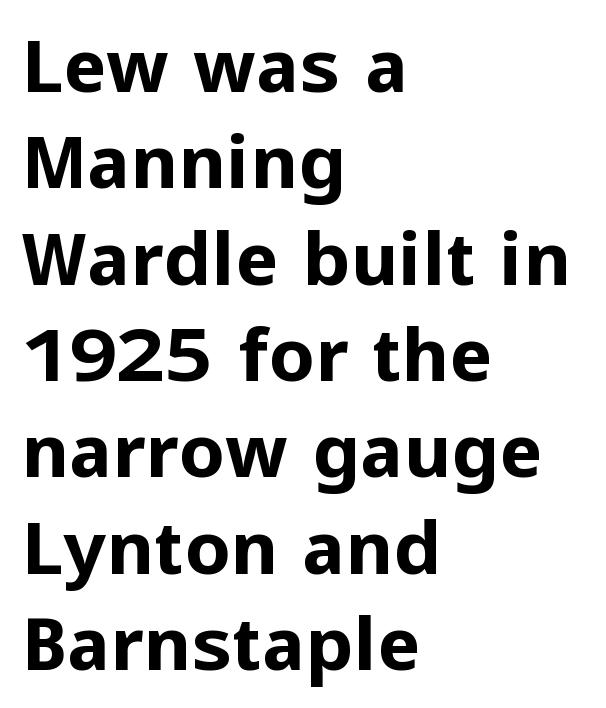
Q: Is the text bold? A: Yes.
Q: Is the text italic (slanted)? A: No, it is upright.
Q: Is the typeface a serif or a sans-serif typeface? A: Sans-serif.
Q: Is the text underlined? A: No.
Q: How is the paragraph aligned? A: Left-aligned.
Q: Is the spacing between letters normal or unusually wide? A: Normal.
Q: Is the spacing between lines tight, normal or loose? A: Normal.
Q: Width (condensed, normal, or wide)? A: Normal.
Q: Stroke contrast? A: Low.
Q: x-height? A: Medium.
Q: Monospaced? A: No.
